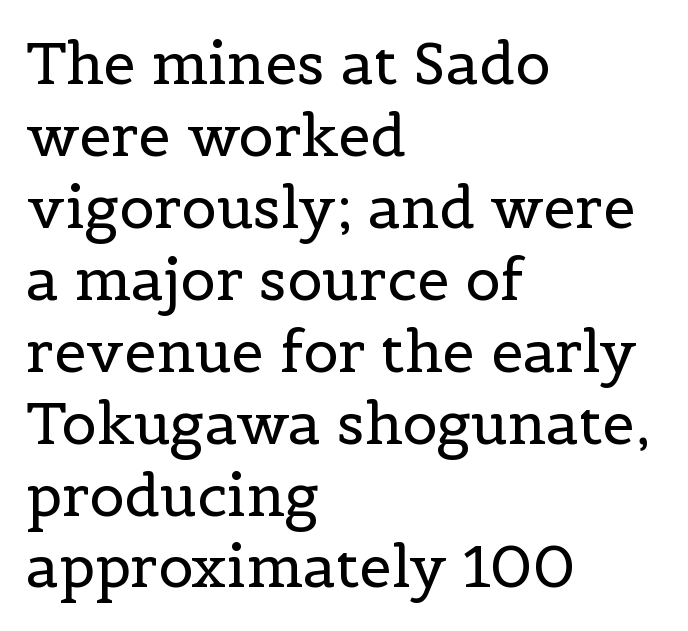
The image shows 58 px regular-weight serif type, upright; set left-aligned, line spacing 1.24x, normal letter spacing, not underlined; a medium x-height.
